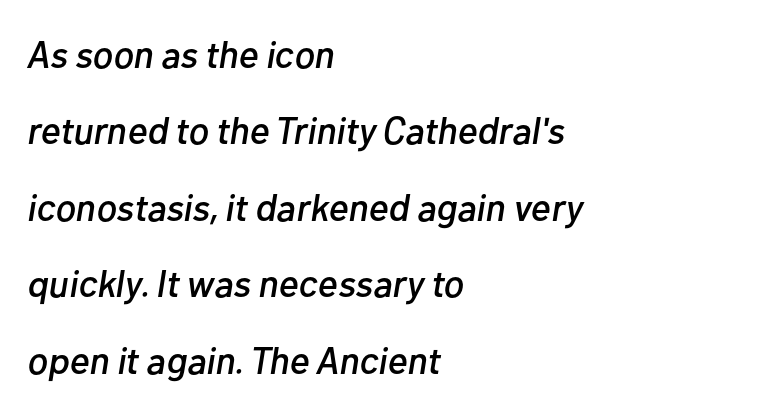
{"italic": "yes", "lean": "right", "slant_degrees": 10, "width": "normal", "stroke_contrast": "low", "x_height": "medium", "monospaced": "no", "underline": "no", "align": "left", "line_spacing": "loose", "line_spacing_ratio": 2.01, "letter_spacing": "normal", "letter_spacing_em": 0.0, "glyph_px": 38}
